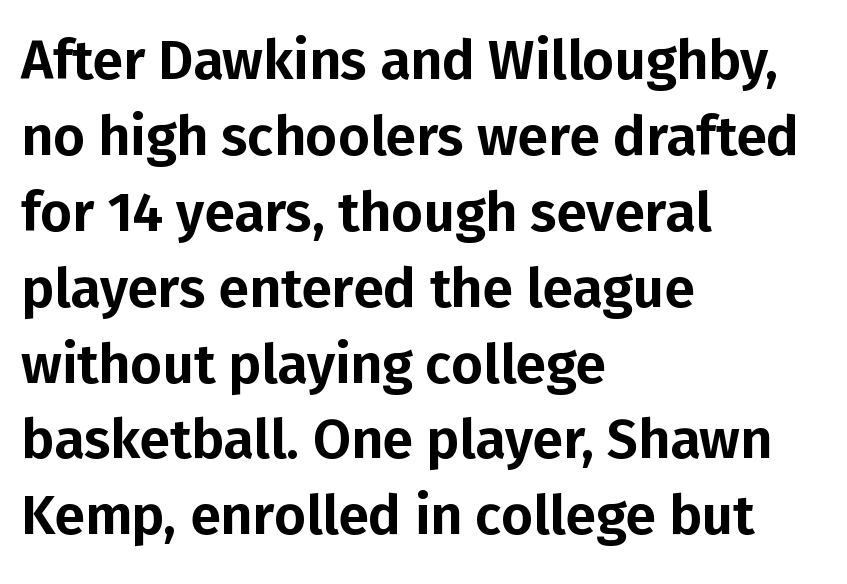
Q: Is the text italic (slanted)? A: No, it is upright.
Q: Is the typeface a serif or a sans-serif typeface? A: Sans-serif.
Q: Is the text underlined? A: No.
Q: How is the paragraph aligned? A: Left-aligned.
Q: Is the spacing between letters normal or unusually wide? A: Normal.
Q: Is the spacing between lines tight, normal or loose? A: Normal.
Q: Width (condensed, normal, or wide)? A: Normal.
Q: Stroke contrast? A: Low.
Q: x-height? A: Medium.
Q: Monospaced? A: No.
